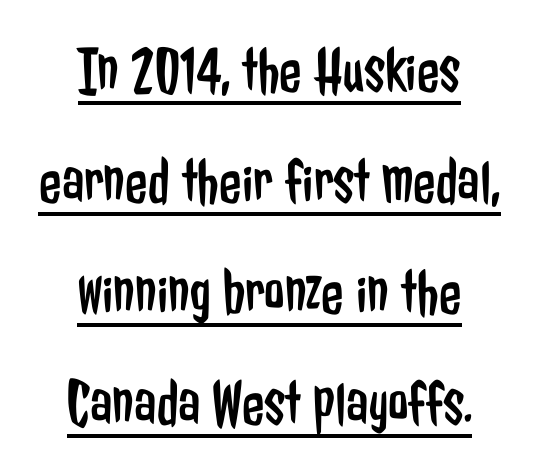
The image shows 65 px regular-weight, condensed sans-serif type, upright; set centered, line spacing 1.71x, normal letter spacing, underlined; low stroke contrast and a medium x-height.
